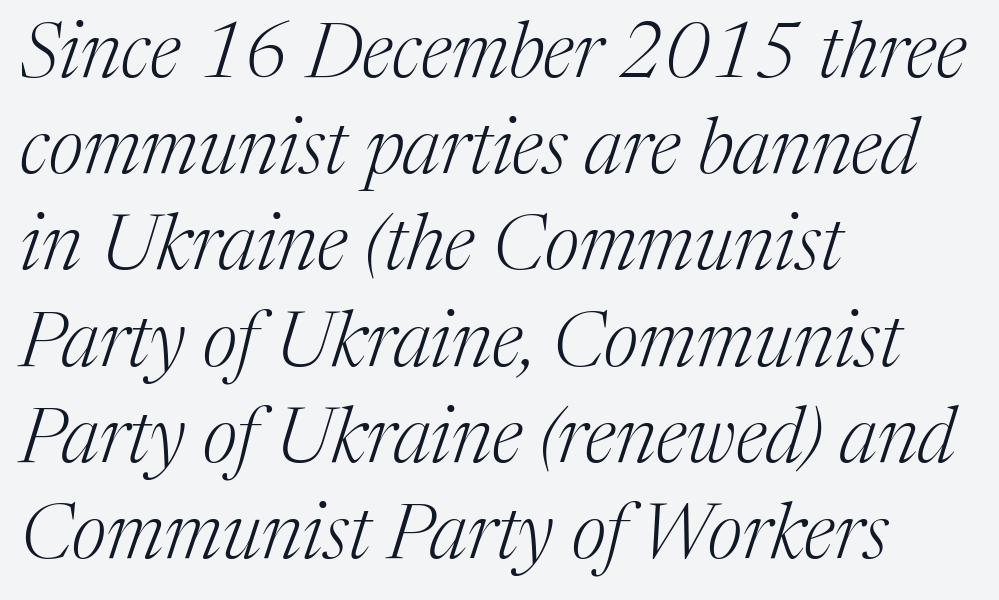
Is there much room between lines? A standard amount, neither cramped nor airy. Stroke thickness stays within the range of a standard reading face or lighter. All the whitespace from short lines collects on the right. A serif font was chosen for this passage.
